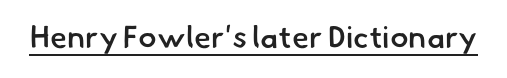
Q: Is the text bold? A: Semi-bold.
Q: Is the typeface a serif or a sans-serif typeface? A: Sans-serif.
Q: Is the text underlined? A: Yes.
Q: Is the spacing between letters normal or unusually wide? A: Normal.
Q: Width (condensed, normal, or wide)? A: Normal.
Q: Stroke contrast? A: Low.
Q: x-height? A: Small.
Q: Monospaced? A: No.
